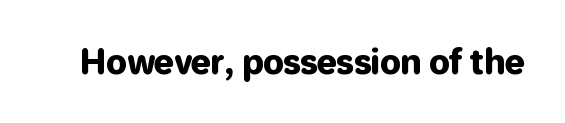
{"serif": "no", "italic": "no", "width": "normal", "stroke_contrast": "low", "x_height": "medium", "monospaced": "no", "underline": "no", "letter_spacing": "normal", "letter_spacing_em": 0.0, "glyph_px": 33}
